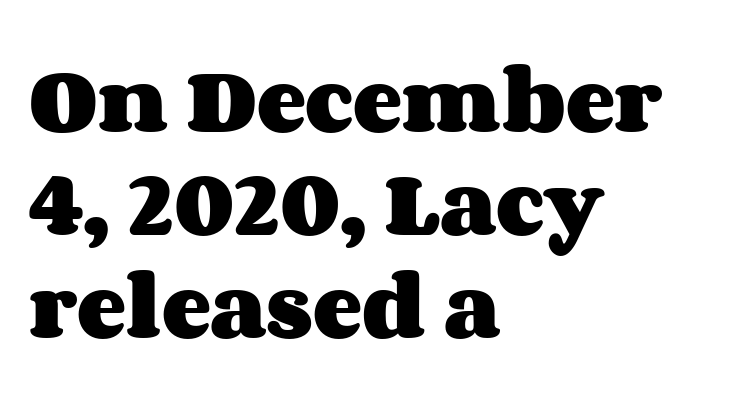
The image shows 74 px heavy, wide type, upright; set left-aligned, normal line spacing (1.39x), normal letter spacing, not underlined; medium stroke contrast and a large x-height.
